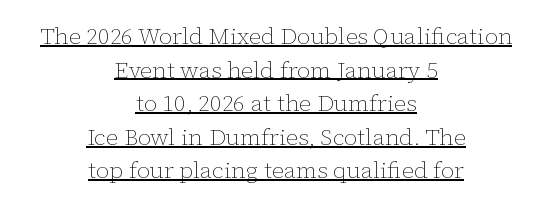
The setting favours the middle, as headings and verse often do. Is the letter spacing exaggerated? No — it looks like the ordinary default. This sample keeps an unexceptional amount of space between lines. The letterforms sit at book weight or below. A typographer would call this underscored text. Every stem runs plumb, perpendicular to the baseline.
